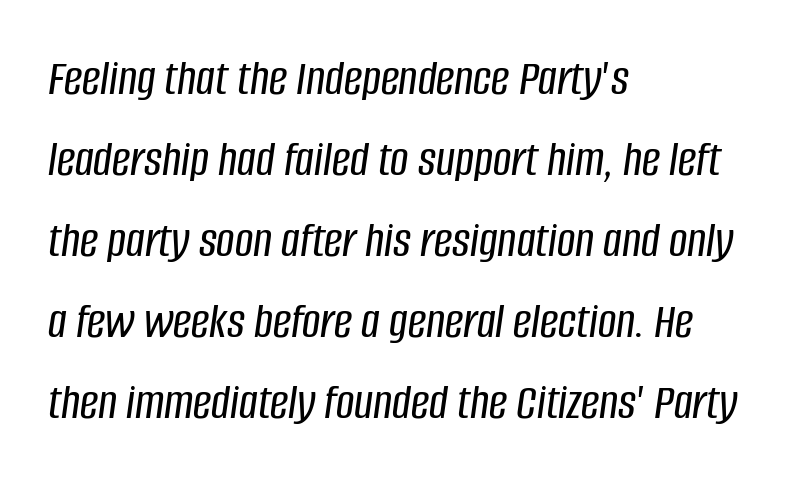
Nobody touched the tracking dial on this one. Characters are canted at an angle relative to the baseline's perpendicular. Looks like regular typesetting: each glyph gets only the width it needs. Notice how the passage keeps a crisp vertical edge on the left only.
